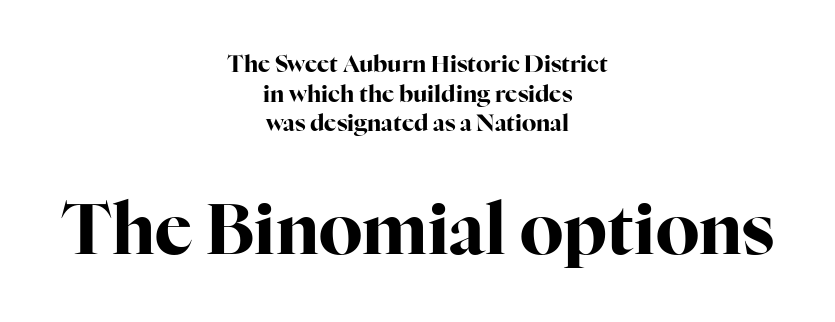
{"serif": "yes", "italic": "no", "bold": "yes", "weight": "bold", "width": "normal", "stroke_contrast": "high", "x_height": "medium", "monospaced": "no", "underline": "no", "align": "center", "line_spacing": "normal", "line_spacing_ratio": 1.29, "letter_spacing": "normal", "letter_spacing_em": 0.0, "larger_block": "second", "size_ratio": 3.04, "glyph_px": 70}
